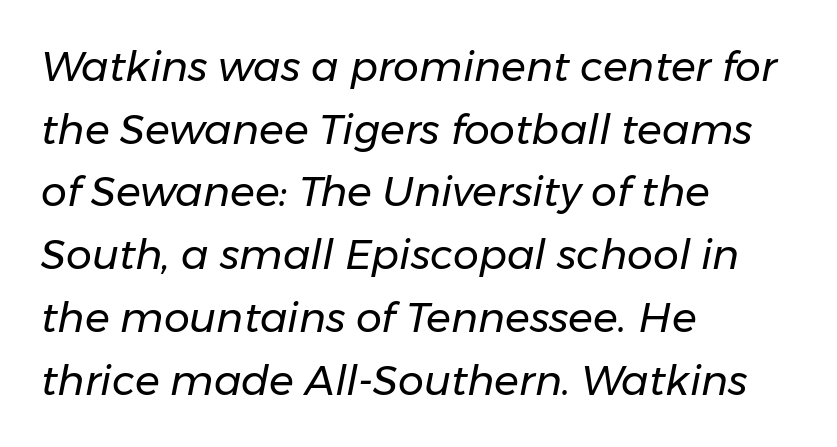
Q: Is the text bold? A: No.
Q: Is the text italic (slanted)? A: Yes, it leans right by about 11 degrees.
Q: Is the text underlined? A: No.
Q: How is the paragraph aligned? A: Left-aligned.
Q: Is the spacing between letters normal or unusually wide? A: Normal.
Q: Is the spacing between lines tight, normal or loose? A: Normal.
Q: Width (condensed, normal, or wide)? A: Normal.
Q: Stroke contrast? A: Low.
Q: x-height? A: Medium.
Q: Monospaced? A: No.
